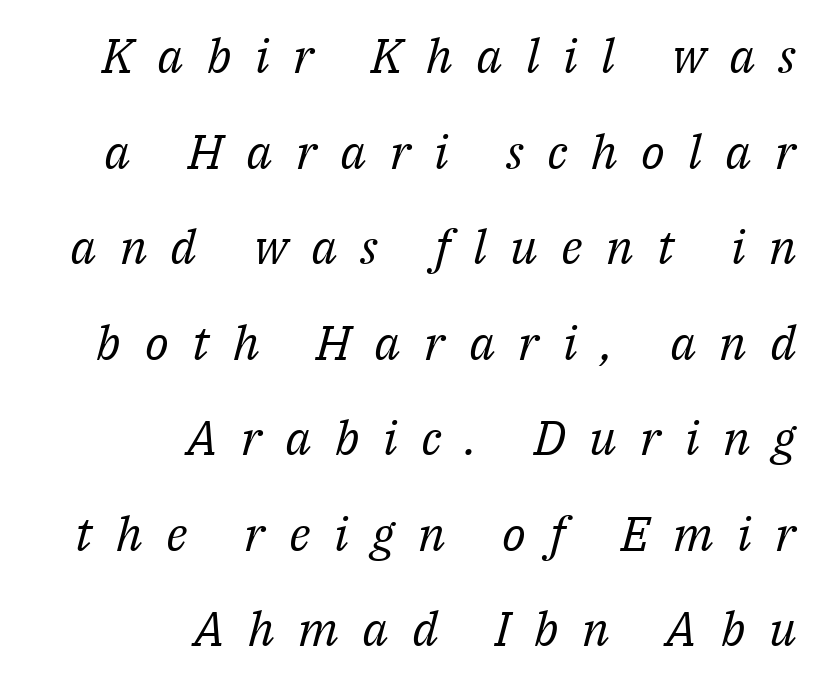
{"serif": "yes", "italic": "yes", "lean": "right", "slant_degrees": 14, "bold": "no", "weight": "regular", "width": "normal", "stroke_contrast": "medium", "x_height": "medium", "monospaced": "no", "underline": "no", "align": "right", "line_spacing": "loose", "line_spacing_ratio": 1.99, "letter_spacing": "wide", "letter_spacing_em": 0.49, "glyph_px": 48}
